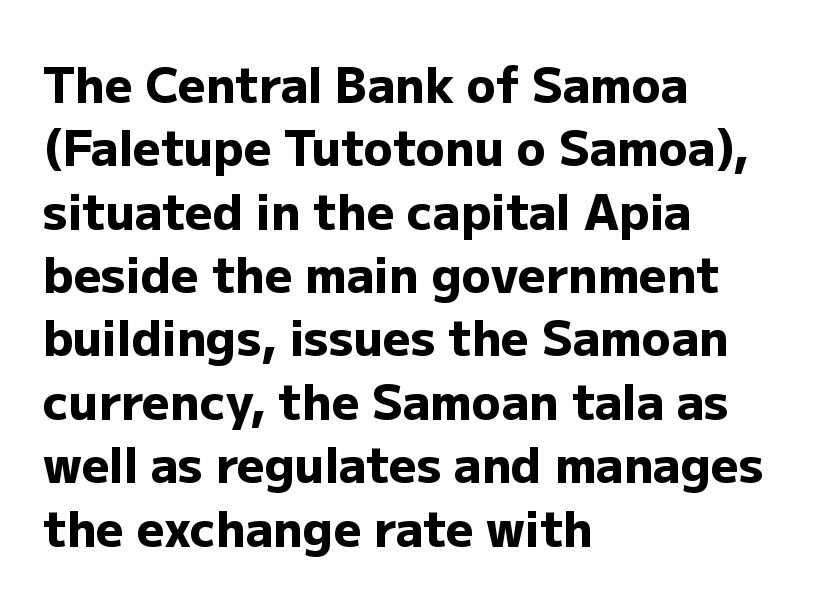
Between one letter and the next there's only the usual sliver of space. The ragged edge is on the right, which tells us the setting is flush left. Is this a fixed-width face? No — the glyphs have proportional, varying widths. Baseline-to-baseline distance is the conventional proportion of letter height. Honestly, there is no underline to notice here at all. Heft: maximum for text — a bold.
